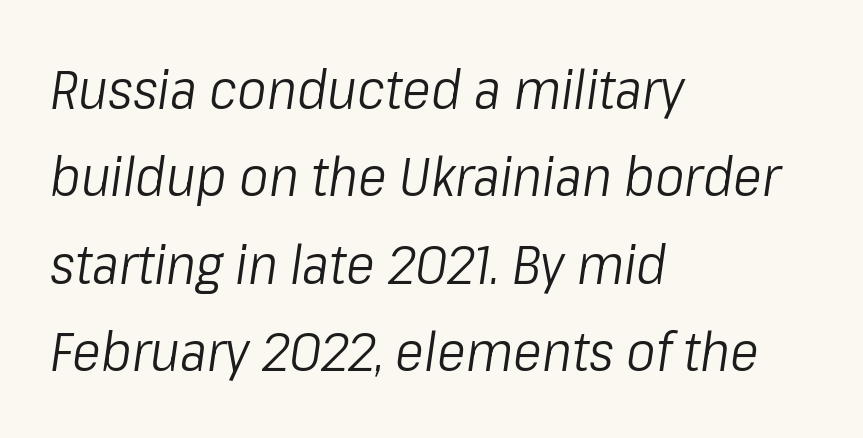
Q: Is the text bold? A: No.
Q: Is the text italic (slanted)? A: Yes, it leans right by about 8 degrees.
Q: Is the text underlined? A: No.
Q: How is the paragraph aligned? A: Left-aligned.
Q: Is the spacing between letters normal or unusually wide? A: Normal.
Q: Is the spacing between lines tight, normal or loose? A: Normal.
Q: Width (condensed, normal, or wide)? A: Condensed.
Q: Stroke contrast? A: Low.
Q: x-height? A: Medium.
Q: Monospaced? A: No.
